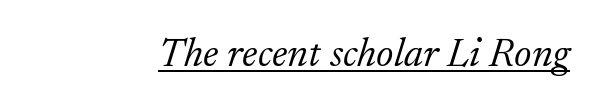
Q: Is the text bold? A: No.
Q: Is the text italic (slanted)? A: Yes, it leans right by about 17 degrees.
Q: Is the typeface a serif or a sans-serif typeface? A: Serif.
Q: Is the text underlined? A: Yes.
Q: Is the spacing between letters normal or unusually wide? A: Normal.
Q: Width (condensed, normal, or wide)? A: Normal.
Q: Stroke contrast? A: Low.
Q: x-height? A: Small.
Q: Monospaced? A: No.
